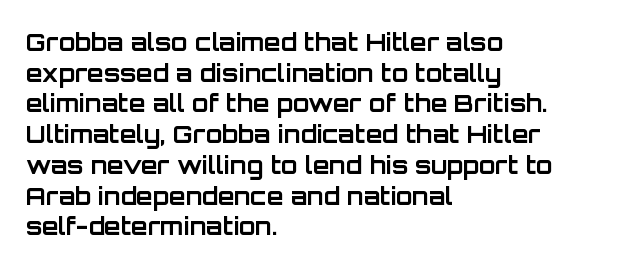
{"italic": "no", "bold": "yes", "underline": "no", "align": "left", "line_spacing": "normal", "line_spacing_ratio": 1.28, "letter_spacing": "normal", "letter_spacing_em": 0.0, "glyph_px": 24}
